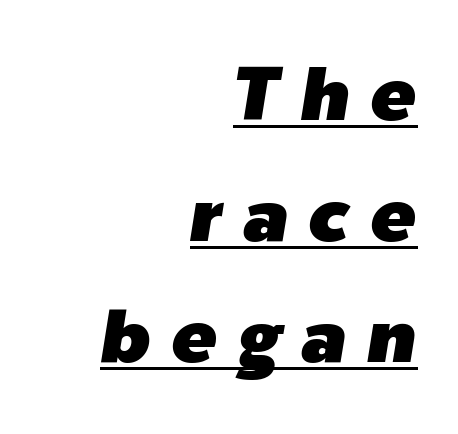
Q: Is the text italic (slanted)? A: Yes, it leans right by about 9 degrees.
Q: Is the text underlined? A: Yes.
Q: How is the paragraph aligned? A: Right-aligned.
Q: Is the spacing between letters normal or unusually wide? A: Unusually wide.
Q: Is the spacing between lines tight, normal or loose? A: Normal.
Q: Width (condensed, normal, or wide)? A: Normal.
Q: Stroke contrast? A: Low.
Q: x-height? A: Medium.
Q: Monospaced? A: No.
